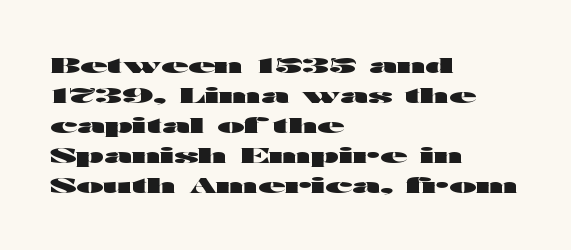
{"italic": "no", "bold": "yes", "underline": "no", "align": "left", "line_spacing": "normal", "line_spacing_ratio": 1.36, "letter_spacing": "normal", "letter_spacing_em": 0.0, "glyph_px": 22}
